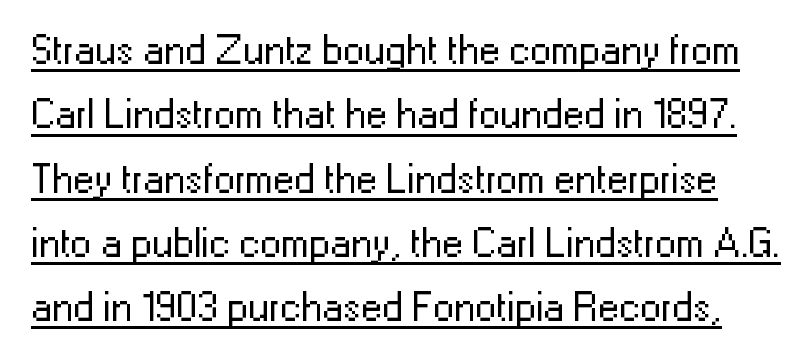
Quick note: not italic, upright. The leading is moderate, giving the passage an even texture. The passage shown is underscored from start to finish. Summary of weight: not heavy and not bold. The horizontal fit of the characters is conventional and even. The letters carry no serifs — their stems end cleanly without finishing strokes.
